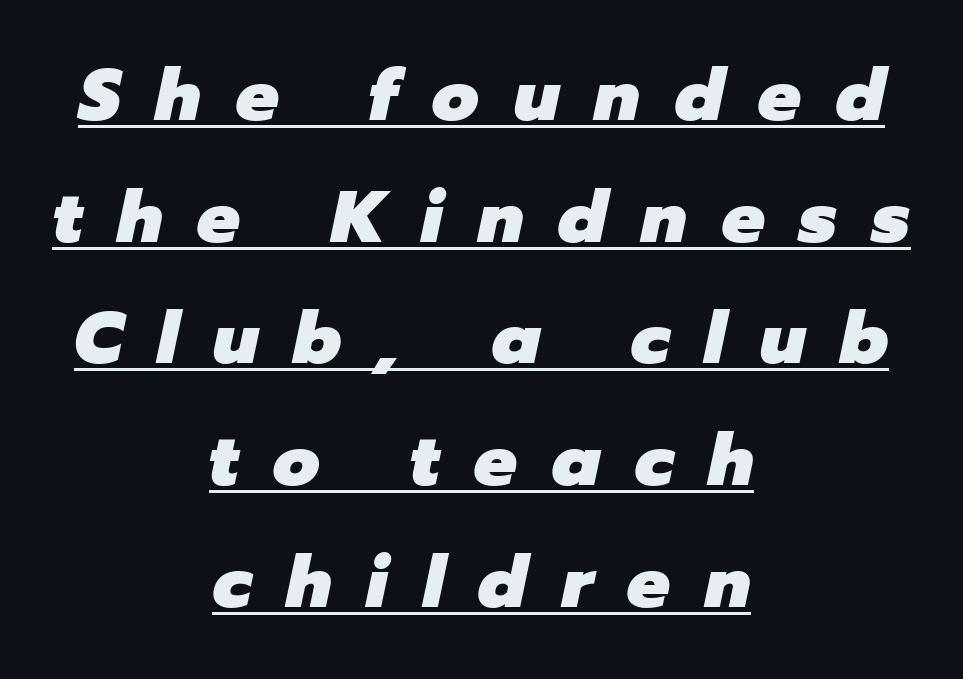
{"italic": "yes", "lean": "right", "slant_degrees": 12, "bold": "yes", "weight": "heavy", "width": "normal", "stroke_contrast": "low", "x_height": "medium", "monospaced": "no", "underline": "yes", "align": "center", "line_spacing": "normal", "line_spacing_ratio": 1.69, "letter_spacing": "wide", "letter_spacing_em": 0.48, "glyph_px": 72}
